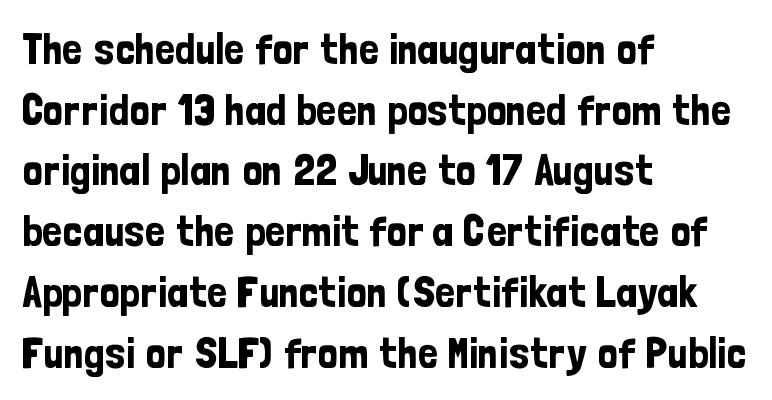
Q: Is the text italic (slanted)? A: No, it is upright.
Q: Is the typeface a serif or a sans-serif typeface? A: Sans-serif.
Q: Is the text underlined? A: No.
Q: How is the paragraph aligned? A: Left-aligned.
Q: Is the spacing between letters normal or unusually wide? A: Normal.
Q: Is the spacing between lines tight, normal or loose? A: Normal.
Q: Width (condensed, normal, or wide)? A: Condensed.
Q: Stroke contrast? A: Low.
Q: x-height? A: Medium.
Q: Monospaced? A: No.
